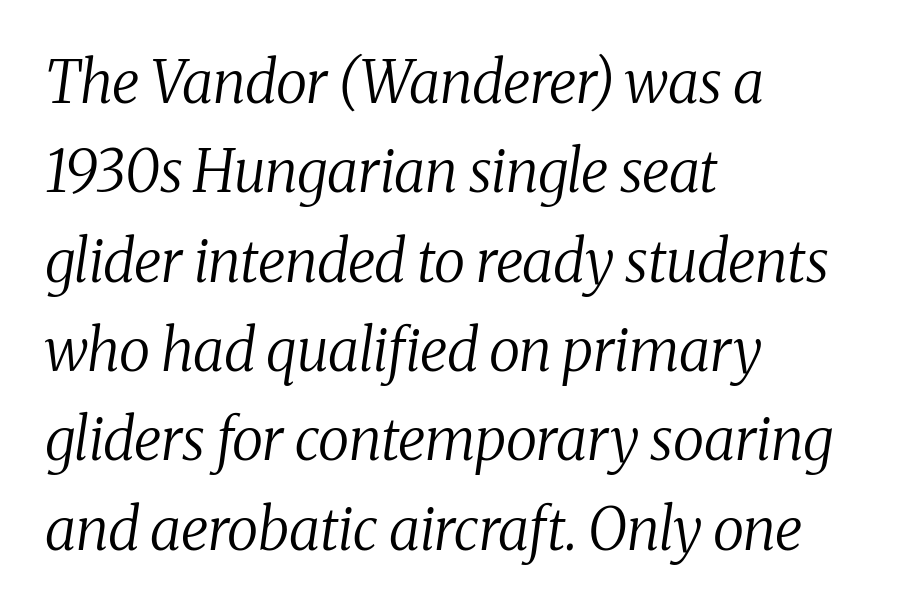
{"serif": "yes", "italic": "yes", "lean": "right", "slant_degrees": 8, "bold": "no", "weight": "regular", "width": "normal", "stroke_contrast": "medium", "x_height": "medium", "monospaced": "no", "underline": "no", "align": "left", "line_spacing": "normal", "line_spacing_ratio": 1.54, "letter_spacing": "normal", "letter_spacing_em": 0.0, "glyph_px": 58}
